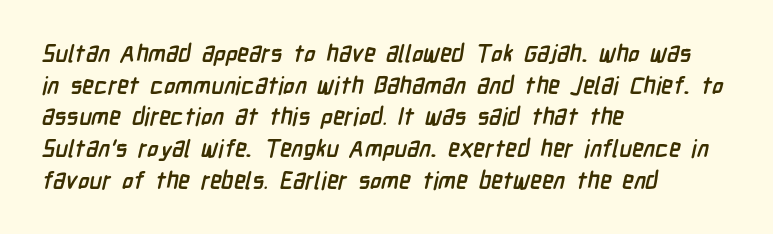
Q: Is the text bold? A: Yes.
Q: Is the text underlined? A: No.
Q: How is the paragraph aligned? A: Left-aligned.
Q: Is the spacing between letters normal or unusually wide? A: Normal.
Q: Is the spacing between lines tight, normal or loose? A: Normal.
